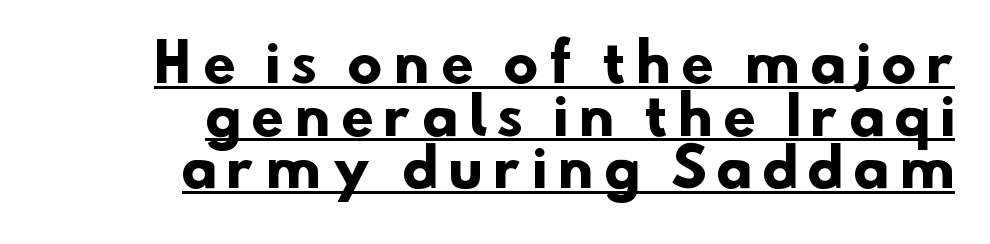
{"serif": "no", "bold": "yes", "weight": "heavy", "width": "normal", "stroke_contrast": "low", "x_height": "small", "monospaced": "no", "underline": "yes", "align": "right", "line_spacing": "tight", "line_spacing_ratio": 1.01, "letter_spacing": "wide", "letter_spacing_em": 0.23, "glyph_px": 52}
